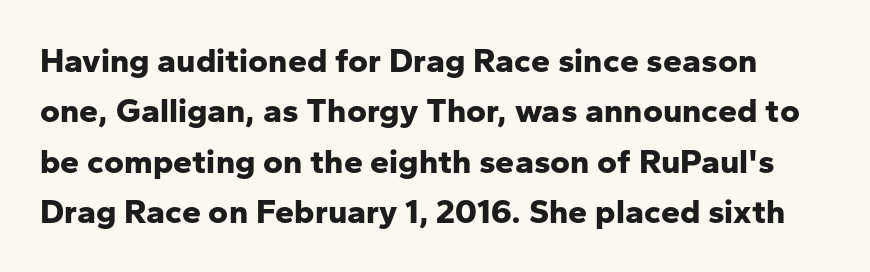
Unlike a traditional serif, this face leaves its strokes unadorned. Type without underlining. No extra tracking has been applied to these lines. You could not count columns in this text — the font is proportionally spaced. These lines were composed using upright roman letters.
